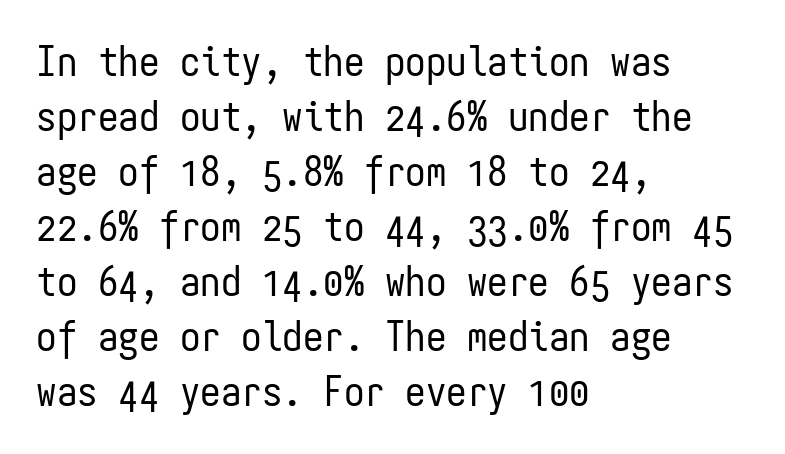
Q: Is the text bold? A: No.
Q: Is the text italic (slanted)? A: No, it is upright.
Q: Is the typeface a serif or a sans-serif typeface? A: Sans-serif.
Q: Is the text underlined? A: No.
Q: How is the paragraph aligned? A: Left-aligned.
Q: Is the spacing between letters normal or unusually wide? A: Normal.
Q: Is the spacing between lines tight, normal or loose? A: Normal.
Q: Width (condensed, normal, or wide)? A: Condensed.
Q: Stroke contrast? A: Low.
Q: x-height? A: Medium.
Q: Monospaced? A: Yes.
